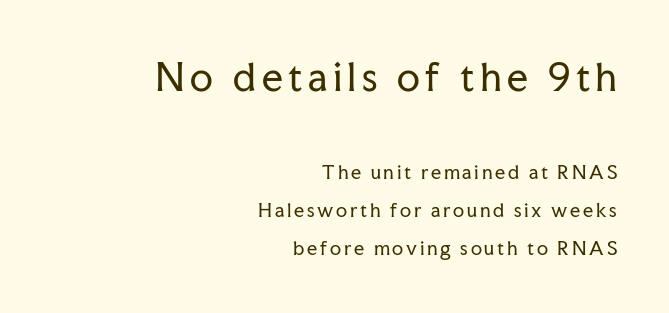
The image shows 37 px regular-weight serif type, upright; set right-aligned, loose line spacing (2.12x), not underlined; the first (top) block is 2.06x larger; low stroke contrast and a medium x-height.
